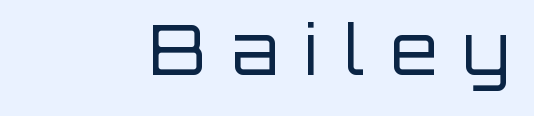
This sample uses an upright cut, with every glyph sitting square on the baseline. The passage shown is typeset with a sans-serif family. Here the glyphs are tracked loosely, breaking word shapes into spaced letters. Only glyphs here, with clear space below each row.
